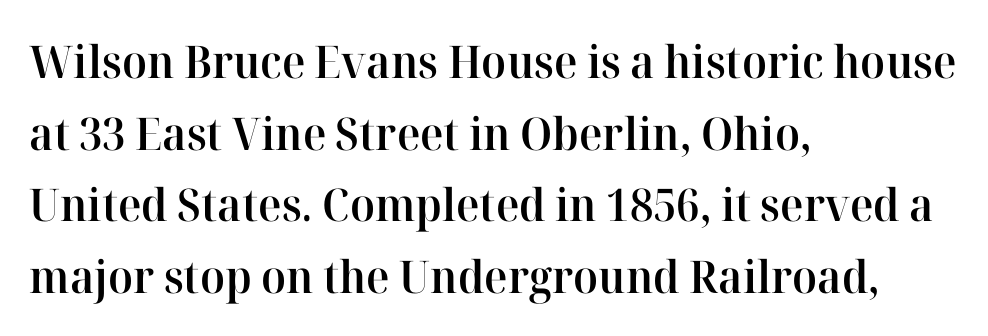
Firm but not heavy-handed strokes: this text is semibold. What kind of face is this? One with serifs. You could not count columns in this text — the font is proportionally spaced. Reading down the block, your eye returns to a fixed left position each line.
